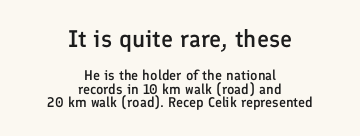
The image shows 24 px text type, upright; set centered, tight line spacing (0.96x), normal letter spacing, not underlined; the first (top) block is 1.71x larger.
